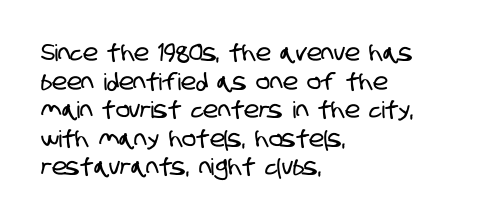
Compared with a centered layout, this one pins lines to the left instead. The glyphs are unaccompanied by any horizontal stroke below them. Letter spacing: default.
